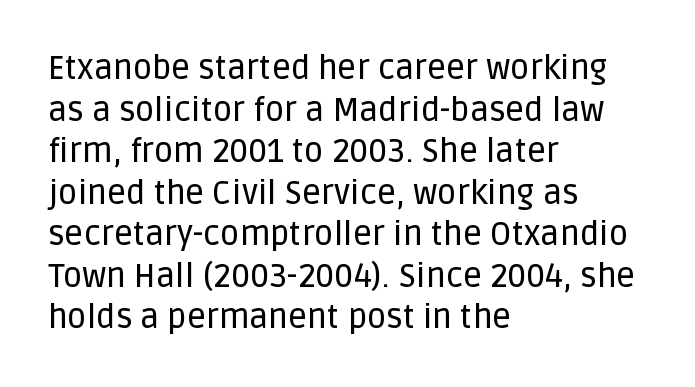
{"serif": "no", "italic": "no", "width": "normal", "stroke_contrast": "low", "x_height": "large", "monospaced": "no", "underline": "no", "align": "left", "line_spacing": "normal", "line_spacing_ratio": 1.26, "letter_spacing": "normal", "letter_spacing_em": 0.0, "glyph_px": 33}
